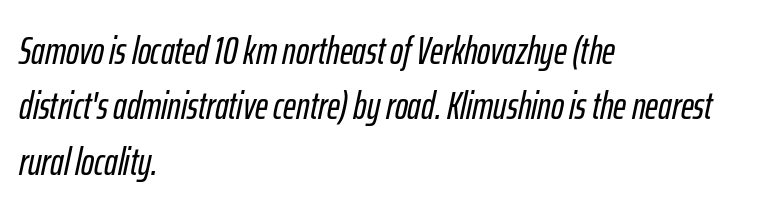
{"italic": "yes", "lean": "right", "slant_degrees": 12, "width": "condensed", "stroke_contrast": "low", "x_height": "medium", "monospaced": "no", "underline": "no", "align": "left", "line_spacing": "normal", "line_spacing_ratio": 1.42, "letter_spacing": "normal", "letter_spacing_em": 0.0, "glyph_px": 39}
